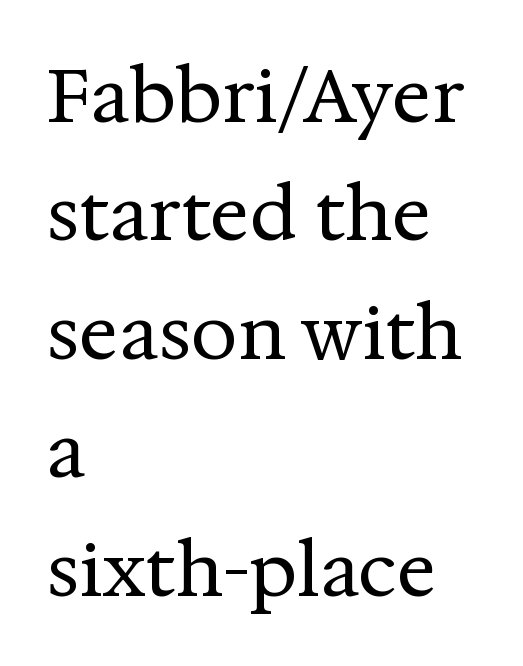
Q: Is the text bold? A: No.
Q: Is the text italic (slanted)? A: No, it is upright.
Q: Is the typeface a serif or a sans-serif typeface? A: Serif.
Q: Is the text underlined? A: No.
Q: How is the paragraph aligned? A: Left-aligned.
Q: Is the spacing between letters normal or unusually wide? A: Normal.
Q: Is the spacing between lines tight, normal or loose? A: Normal.
Q: Width (condensed, normal, or wide)? A: Normal.
Q: Stroke contrast? A: Medium.
Q: x-height? A: Medium.
Q: Monospaced? A: No.
